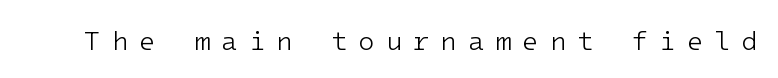
The image shows 27 px text type, upright; set unusually wide letter spacing (+0.4 em), not underlined.
